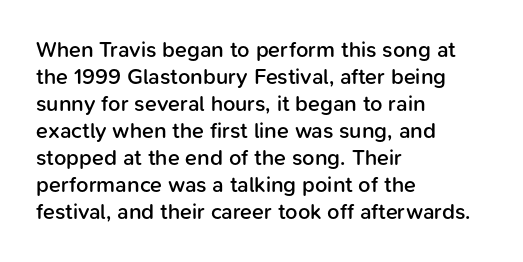
The image shows 22 px text type, upright; set left-aligned, line spacing 1.23x, normal letter spacing, not underlined.
